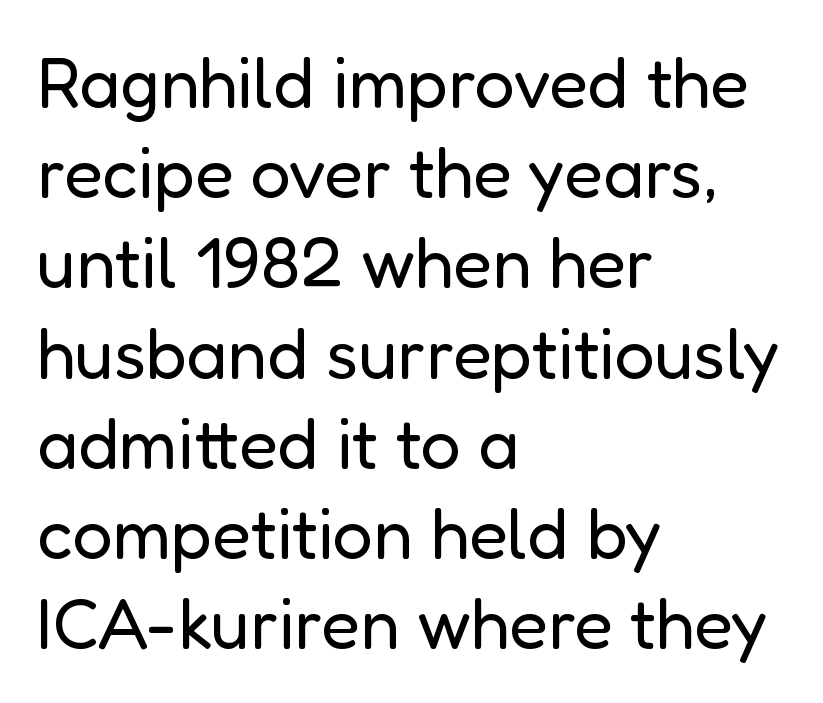
{"serif": "no", "italic": "no", "bold": "no", "weight": "regular", "width": "normal", "stroke_contrast": "low", "x_height": "medium", "monospaced": "no", "underline": "no", "align": "left", "line_spacing": "normal", "line_spacing_ratio": 1.27, "letter_spacing": "normal", "letter_spacing_em": 0.0, "glyph_px": 71}
